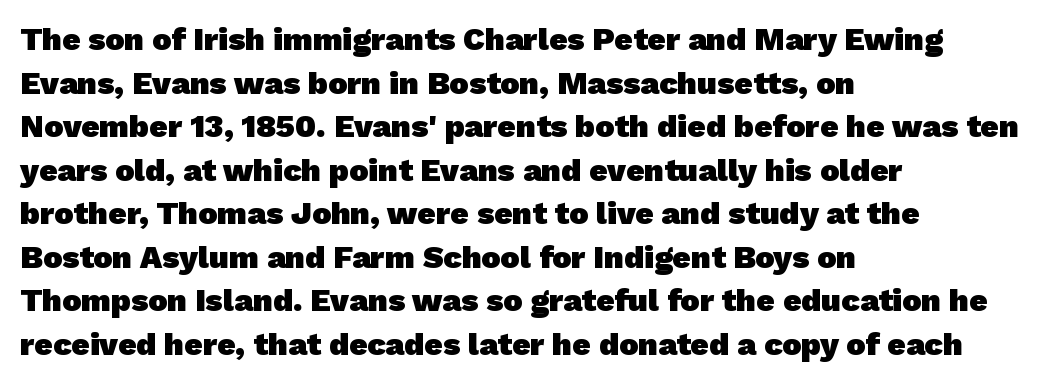
The image shows 32 px heavy sans-serif type; set left-aligned, normal line spacing (1.36x), normal letter spacing, not underlined; low stroke contrast and a medium x-height.
